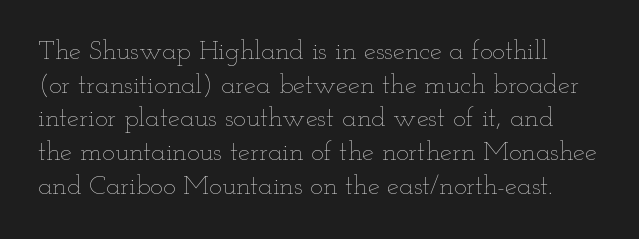
Q: Is the text bold? A: No.
Q: Is the text italic (slanted)? A: No, it is upright.
Q: Is the text underlined? A: No.
Q: Is the spacing between letters normal or unusually wide? A: Normal.
Q: Is the spacing between lines tight, normal or loose? A: Normal.
